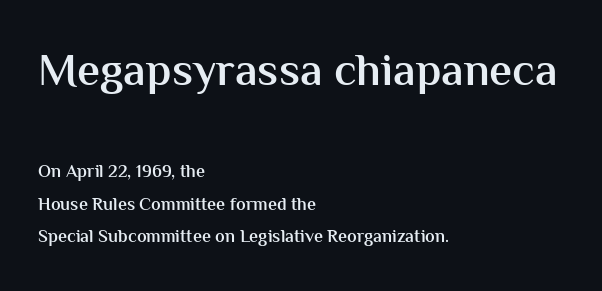
{"serif": "no", "italic": "no", "bold": "semi", "weight": "semibold", "width": "normal", "stroke_contrast": "medium", "x_height": "medium", "monospaced": "no", "underline": "no", "align": "left", "line_spacing_ratio": 1.81, "letter_spacing": "normal", "letter_spacing_em": 0.0, "larger_block": "first", "size_ratio": 2.56, "glyph_px": 46}
